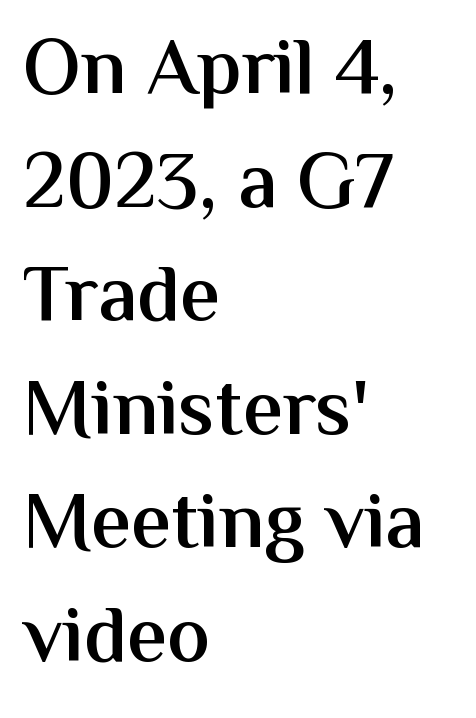
Q: Is the text bold? A: Semi-bold.
Q: Is the text italic (slanted)? A: No, it is upright.
Q: Is the typeface a serif or a sans-serif typeface? A: Sans-serif.
Q: Is the text underlined? A: No.
Q: How is the paragraph aligned? A: Left-aligned.
Q: Is the spacing between letters normal or unusually wide? A: Normal.
Q: Is the spacing between lines tight, normal or loose? A: Normal.
Q: Width (condensed, normal, or wide)? A: Normal.
Q: Stroke contrast? A: Medium.
Q: x-height? A: Medium.
Q: Monospaced? A: No.
